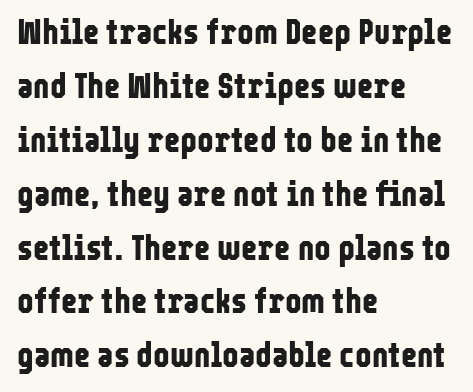
This sample is left-justified, so line endings fall wherever the words run out. Inter-character spacing is left at the font's built-in metrics. The strip under each line holds only bare page. Look at the bottom of the vertical strokes: they stop flat, with no serifs. The lettering holds an erect, upright posture throughout.
